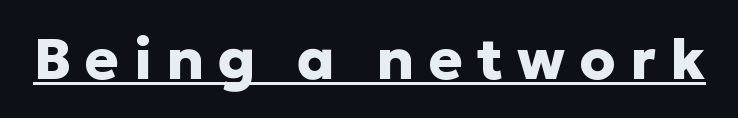
Characters follow at a spacing far wider than the type designer built in. What decoration does the sample have? An underline. Set as a true bold cut, around the 700 mark. The glyphs in this specimen are sans serif. The typography opts for an upright posture over an oblique one. Varying glyph widths throughout — classic text-font behaviour.
